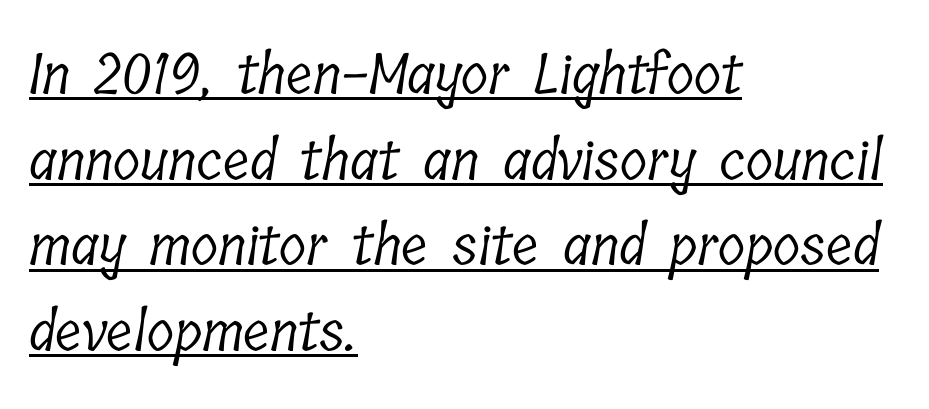
Q: Is the text bold? A: No.
Q: Is the typeface a serif or a sans-serif typeface? A: Serif.
Q: Is the text underlined? A: Yes.
Q: How is the paragraph aligned? A: Left-aligned.
Q: Is the spacing between letters normal or unusually wide? A: Normal.
Q: Is the spacing between lines tight, normal or loose? A: Normal.
Q: Width (condensed, normal, or wide)? A: Condensed.
Q: Stroke contrast? A: Low.
Q: x-height? A: Medium.
Q: Monospaced? A: No.
